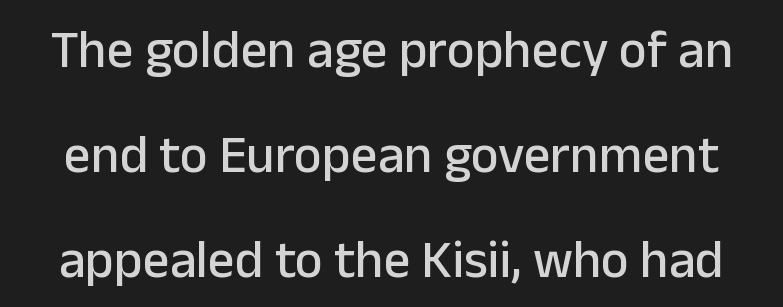
Tall strokes in this sample are plumb rather than angled. Grotesque or geometric, the face here clearly has no serifs. Inter-character spacing is left at the font's built-in metrics. The strip under each line holds only bare page.
